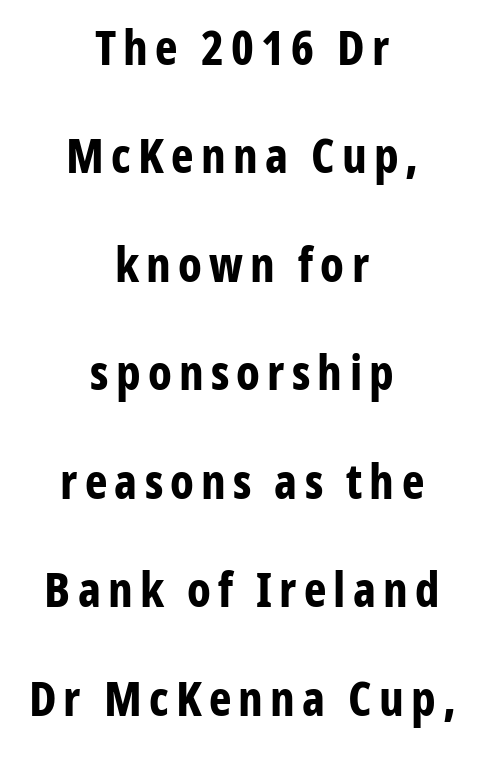
This is sans-serif lettering, the kind often seen on screens and signage. Each line is balanced around a shared central axis. Plenty of ink on the page — the face is bold. Designer's note — italics off, roman on.
